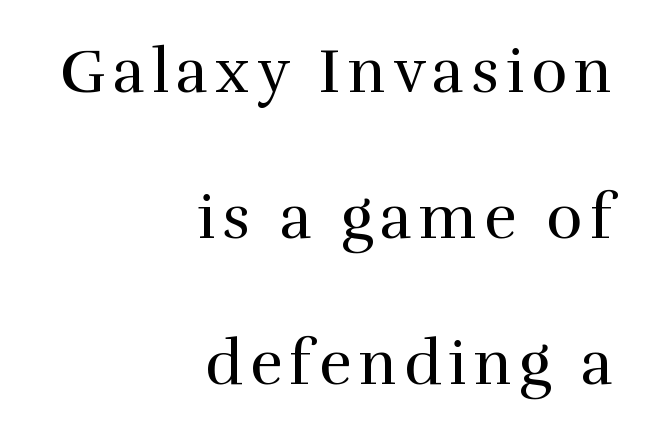
The block of text is sparse from top to bottom, with ample space between rows. Unbolded letterforms with no extra heft. The glyphs are unaccompanied by any horizontal stroke below them. The glyphs in this specimen are seriffed. The lines in this sample share a right terminus and differ only in where they begin.
